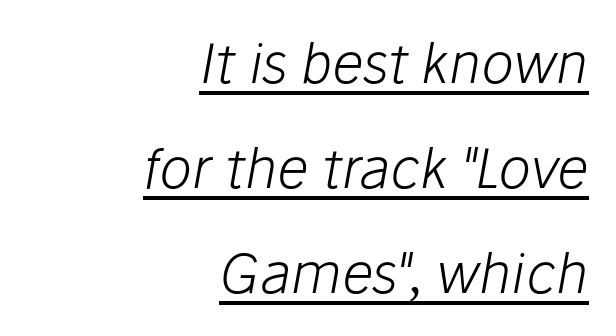
Q: Is the text bold? A: No.
Q: Is the text italic (slanted)? A: Yes, it leans right by about 10 degrees.
Q: Is the text underlined? A: Yes.
Q: How is the paragraph aligned? A: Right-aligned.
Q: Is the spacing between letters normal or unusually wide? A: Normal.
Q: Is the spacing between lines tight, normal or loose? A: Loose.
Q: Width (condensed, normal, or wide)? A: Normal.
Q: Stroke contrast? A: Low.
Q: x-height? A: Medium.
Q: Monospaced? A: No.
